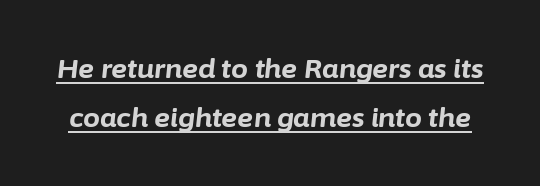
Q: Is the text bold? A: Yes.
Q: Is the text italic (slanted)? A: Yes, it leans right by about 6 degrees.
Q: Is the text underlined? A: Yes.
Q: Is the spacing between letters normal or unusually wide? A: Normal.
